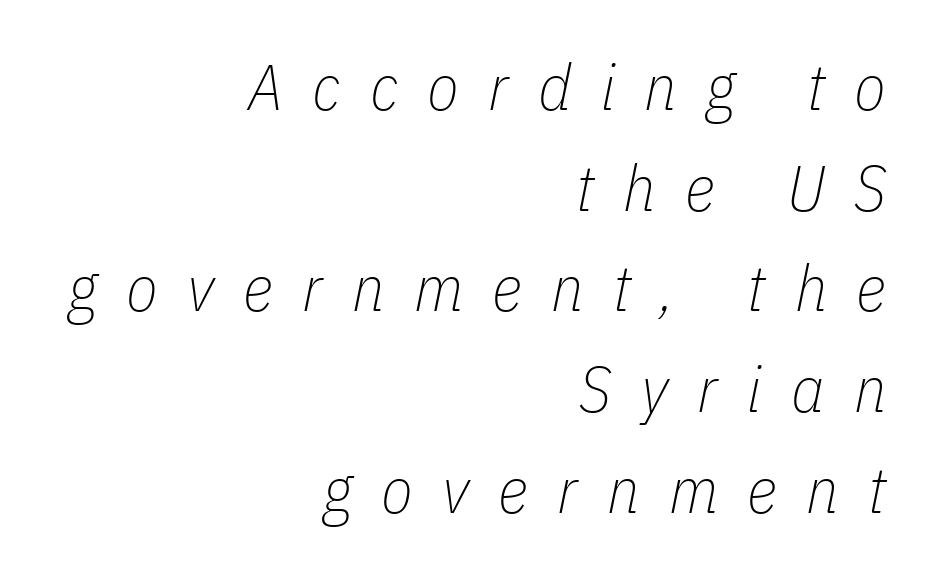
Q: Is the text bold? A: No.
Q: Is the text italic (slanted)? A: Yes, it leans right by about 11 degrees.
Q: Is the text underlined? A: No.
Q: How is the paragraph aligned? A: Right-aligned.
Q: Is the spacing between letters normal or unusually wide? A: Unusually wide.
Q: Is the spacing between lines tight, normal or loose? A: Normal.
Q: Width (condensed, normal, or wide)? A: Condensed.
Q: Stroke contrast? A: Low.
Q: x-height? A: Medium.
Q: Monospaced? A: No.
